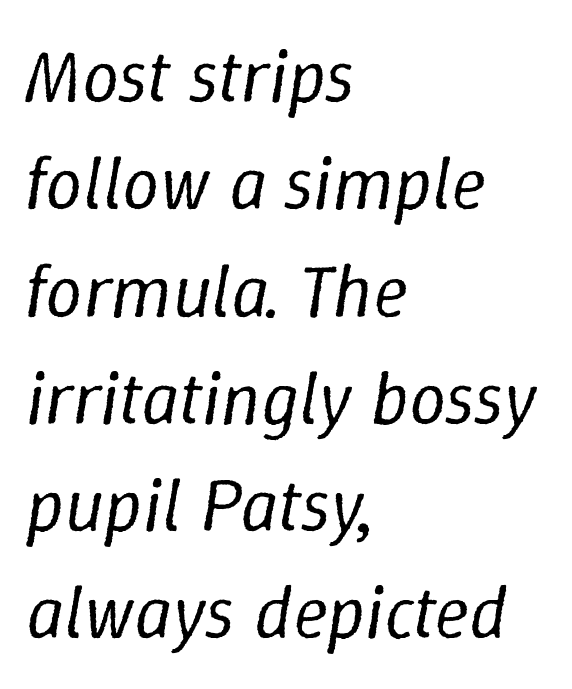
Style check: oblique. The strokes carry an ordinary text weight at most. The words here are not underlined. The compositor pushed each line to the left boundary. You could call the tracking neutral — neither tight nor loose. Character widths vary here, with narrow letters taking less room than wide ones.
